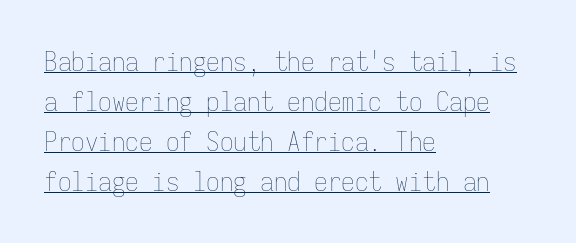
Q: Is the text bold? A: No.
Q: Is the text italic (slanted)? A: No, it is upright.
Q: Is the text underlined? A: Yes.
Q: How is the paragraph aligned? A: Left-aligned.
Q: Is the spacing between letters normal or unusually wide? A: Normal.
Q: Is the spacing between lines tight, normal or loose? A: Normal.
